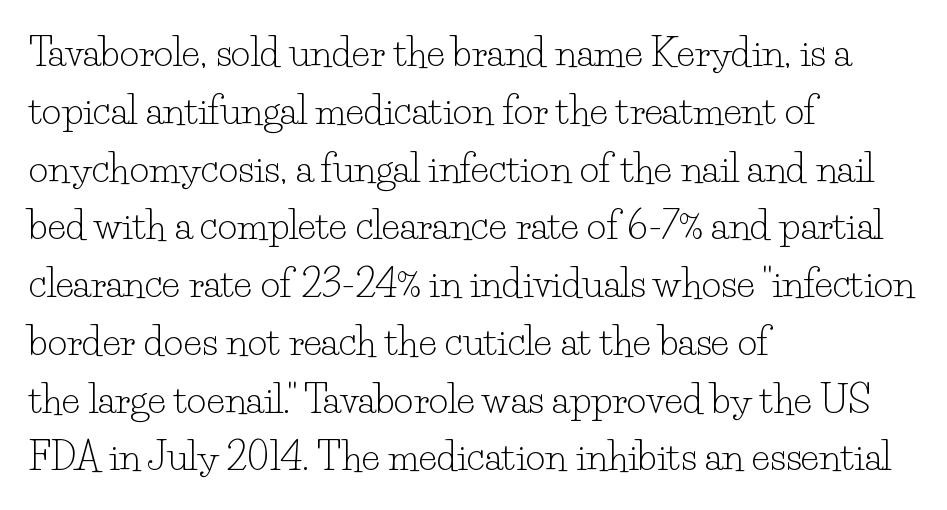
The image shows 38 px light serif type, upright; set left-aligned, normal line spacing (1.52x), normal letter spacing, not underlined; low stroke contrast and a small x-height.
